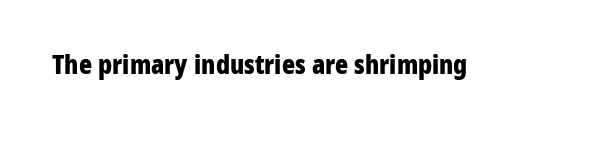
What stands out about the letter spacing? Nothing — it is the standard amount. No italicization has been applied; the sample stays upright. The gap between lines stays unmarked. Thick stems and heavy bowls — unmistakably bold.
